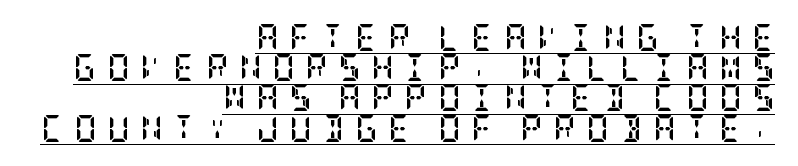
The image shows 27 px bold type, upright; set right-aligned, tight line spacing (1.12x), unusually wide letter spacing (+0.41 em), underlined.
